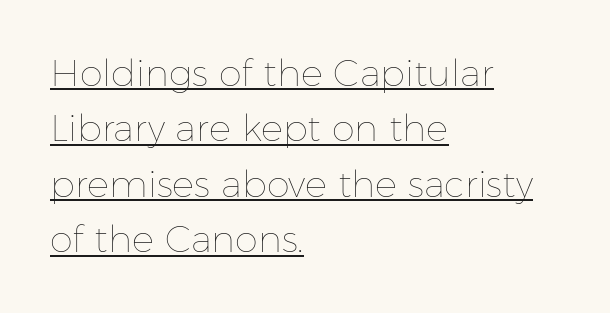
The words here are underlined. The type is set solid horizontally, with unmodified tracking. Characters remain perfectly vertical along every line. Left-aligned paragraph, ragged on the right. The letters look calm and open, with moderate or lighter stems.
